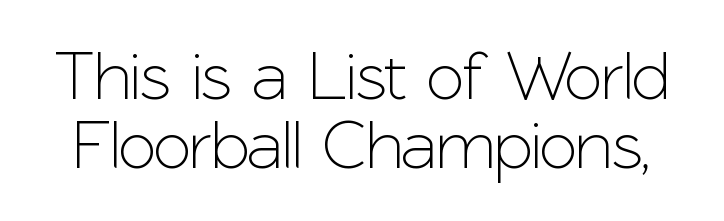
Q: Is the text italic (slanted)? A: No, it is upright.
Q: Is the typeface a serif or a sans-serif typeface? A: Sans-serif.
Q: Is the text underlined? A: No.
Q: Is the spacing between letters normal or unusually wide? A: Normal.
Q: Is the spacing between lines tight, normal or loose? A: Tight.
Q: Width (condensed, normal, or wide)? A: Normal.
Q: Stroke contrast? A: Low.
Q: x-height? A: Medium.
Q: Monospaced? A: No.
